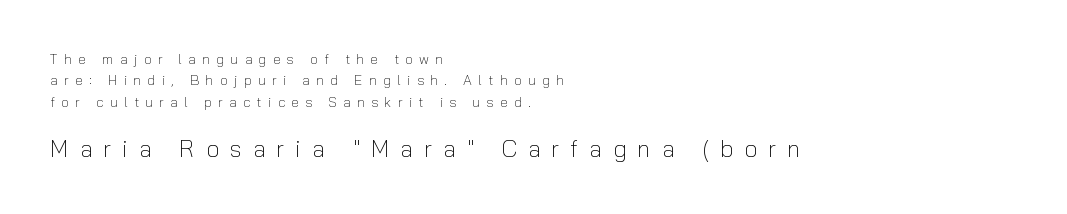
Q: Is the text bold? A: No.
Q: Is the text italic (slanted)? A: No, it is upright.
Q: Is the text underlined? A: No.
Q: How is the paragraph aligned? A: Left-aligned.
Q: Is the spacing between letters normal or unusually wide? A: Unusually wide.
Q: Is the spacing between lines tight, normal or loose? A: Normal.
Q: Which block of text is set in a larger size, the first (top) or the second (bottom)? A: The second (bottom) one.
